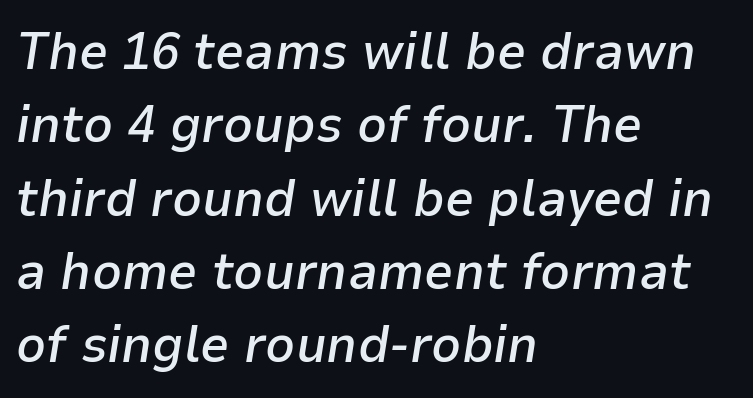
{"italic": "yes", "lean": "right", "slant_degrees": 9, "bold": "semi", "weight": "semibold", "width": "normal", "stroke_contrast": "low", "x_height": "medium", "monospaced": "no", "underline": "no", "align": "left", "line_spacing": "normal", "line_spacing_ratio": 1.41, "letter_spacing": "normal", "letter_spacing_em": 0.0, "glyph_px": 52}
